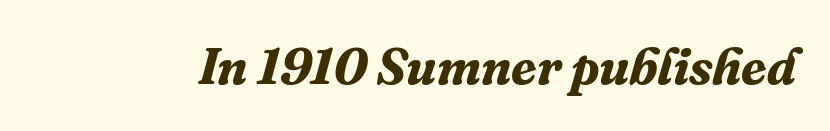
Honestly, there is no underline to notice here at all. Typesetter's note: full bold, strokes at maximum text heaviness. The glyphs in this specimen are seriffed. The face used here is proportionally spaced, like ordinary book or web type.
